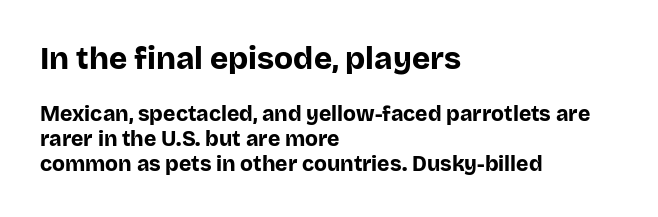
{"serif": "no", "italic": "no", "bold": "yes", "weight": "bold", "width": "normal", "stroke_contrast": "low", "x_height": "large", "monospaced": "no", "underline": "no", "align": "left", "line_spacing_ratio": 1.18, "letter_spacing": "normal", "letter_spacing_em": 0.0, "larger_block": "first", "size_ratio": 1.48, "glyph_px": 31}
